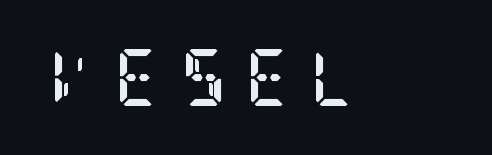
The font is running at its bold setting. The foot of each line stays bare and open. If you drew a line through each stem, it would be perfectly vertical. Loose tracking; the words dissolve into strings of separated letters.
